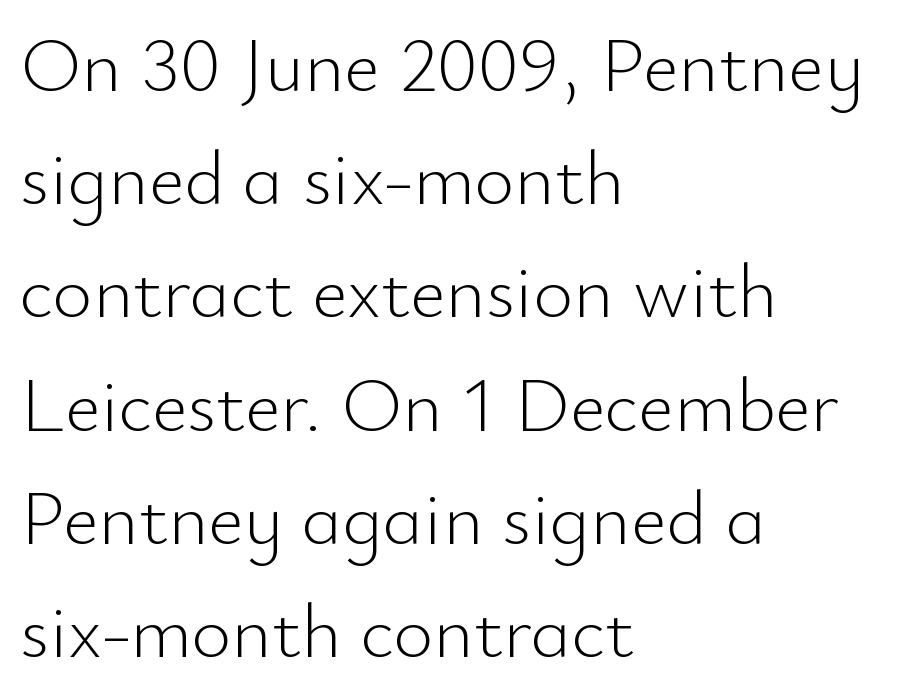
The image shows 77 px light sans-serif type, upright; set left-aligned, normal line spacing (1.47x), normal letter spacing, not underlined; low stroke contrast and a small x-height.
